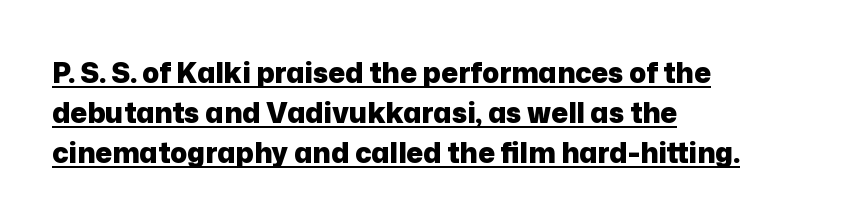
Left-aligned paragraph, ragged on the right. Proportional: the letters do not fall into vertical columns. Leading matches the norm, producing a regular column. Tracking here is standard; glyphs follow each other at the usual distance. The face used here is a sans, in the tradition of grotesques and geometrics. In terms of weight, the rendering is a true, heavy bold.
